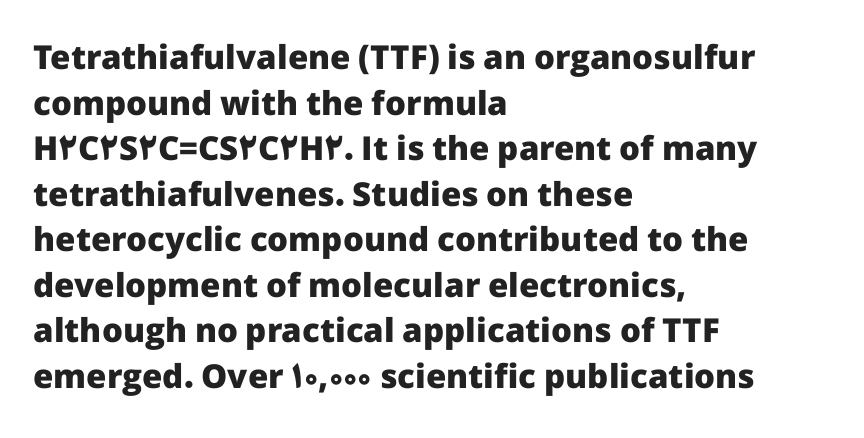
{"serif": "no", "italic": "no", "bold": "yes", "weight": "heavy", "width": "normal", "stroke_contrast": "low", "x_height": "medium", "monospaced": "no", "underline": "no", "align": "left", "line_spacing": "normal", "line_spacing_ratio": 1.38, "letter_spacing": "normal", "letter_spacing_em": 0.0, "glyph_px": 33}
